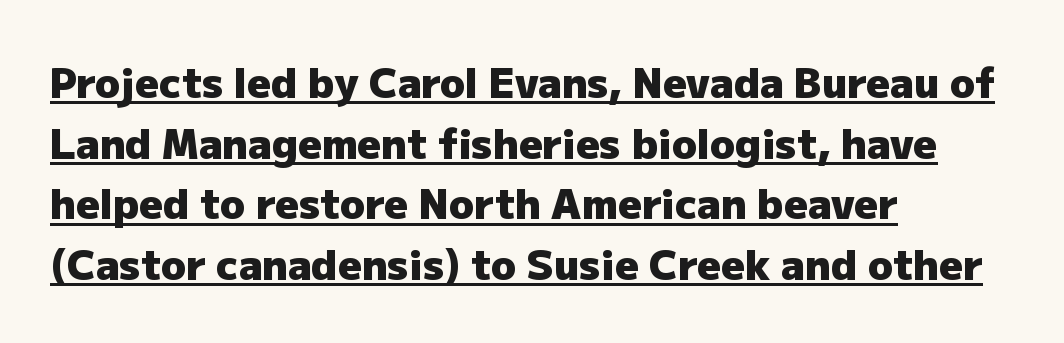
Q: Is the text bold? A: Yes.
Q: Is the text italic (slanted)? A: No, it is upright.
Q: Is the typeface a serif or a sans-serif typeface? A: Sans-serif.
Q: Is the text underlined? A: Yes.
Q: How is the paragraph aligned? A: Left-aligned.
Q: Is the spacing between letters normal or unusually wide? A: Normal.
Q: Is the spacing between lines tight, normal or loose? A: Normal.
Q: Width (condensed, normal, or wide)? A: Normal.
Q: Stroke contrast? A: Low.
Q: x-height? A: Medium.
Q: Monospaced? A: No.
